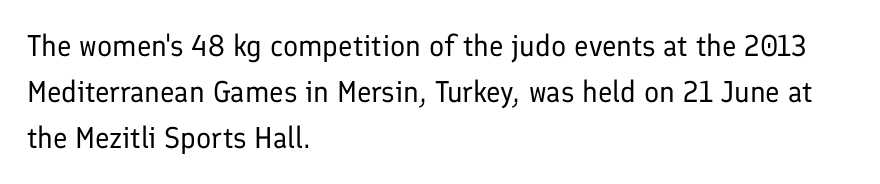
The image shows 30 px regular-weight sans-serif type, upright; set left-aligned, normal line spacing (1.54x), normal letter spacing, not underlined; low stroke contrast and a medium x-height.
